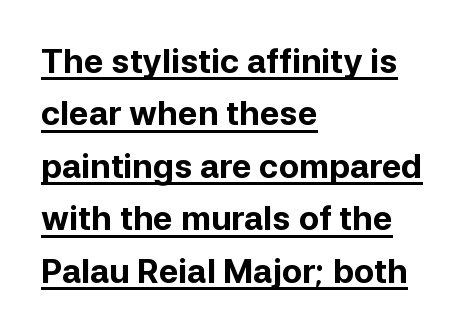
Layout note: lines flush left. This is the regular roman posture of the typeface. What stands out about the letter spacing? Nothing — it is the standard amount. What kind of face is this? One without serifs — a sans.
